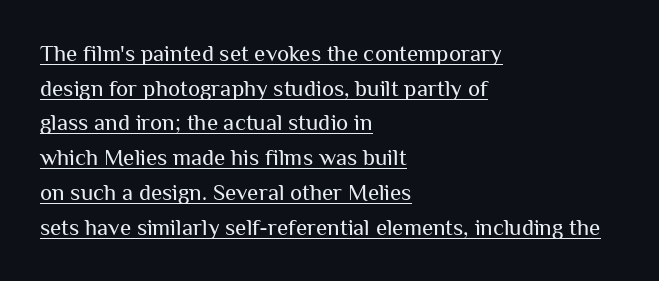
The horizontal fit of the characters is conventional and even. Horizontally, the lines are justified to the leading edge only. The block of text has a typical density, with ordinary space between rows. Does a line run under the words? Yes, clearly. This is not heavy type; no bold has been used. The letters stand upright; this is a roman face.
